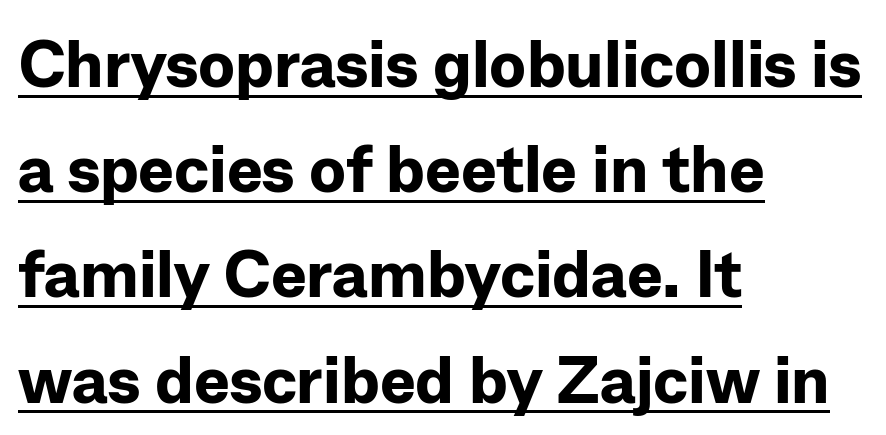
Caption: multi-line text, flush left, ragged right. Character widths vary here, with narrow letters taking less room than wide ones. No italicization has been applied; the sample stays upright. The rows are spaced the way most documents space them. Set as a true bold cut, around the 700 mark.
